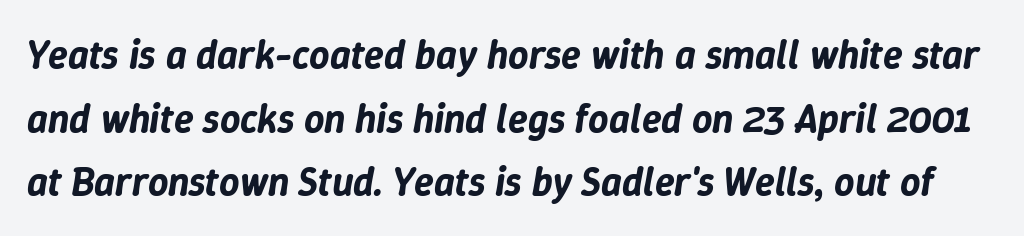
{"italic": "yes", "lean": "right", "slant_degrees": 9, "width": "normal", "stroke_contrast": "low", "x_height": "medium", "monospaced": "no", "underline": "no", "line_spacing": "normal", "line_spacing_ratio": 1.59, "letter_spacing": "normal", "letter_spacing_em": 0.0, "glyph_px": 40}
